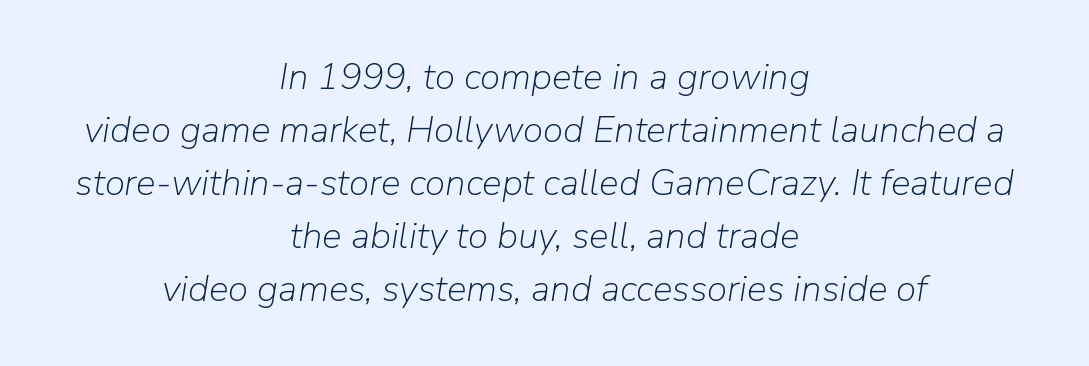
Tall strokes in this sample are angled rather than plumb. Is there much room between lines? A standard amount, neither cramped nor airy. Letters rest on an invisible, unmarked baseline. The passage shown is typed in a proportional face where columns would drift. The text block is weighted toward neither margin, spreading evenly from the middle.
